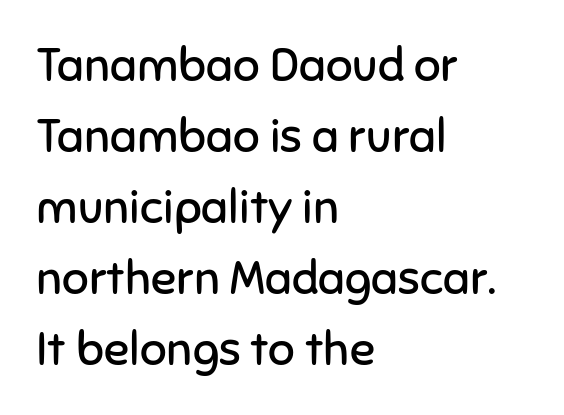
{"serif": "no", "italic": "no", "bold": "no", "weight": "regular", "width": "normal", "stroke_contrast": "low", "x_height": "medium", "monospaced": "no", "underline": "no", "align": "left", "line_spacing": "normal", "line_spacing_ratio": 1.51, "letter_spacing": "normal", "letter_spacing_em": 0.0, "glyph_px": 47}
